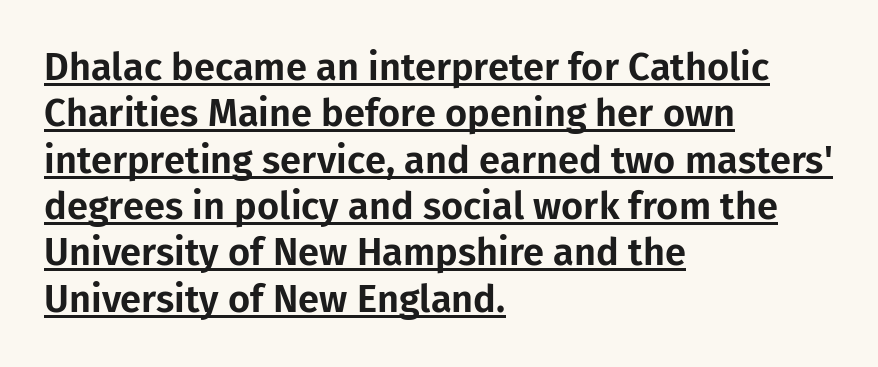
Here the designer chose a conventional face with non-uniform glyph widths. Type style note: lacks serifs. The type sits square on the baseline with zero lean. Left-aligned paragraph, ragged on the right.
